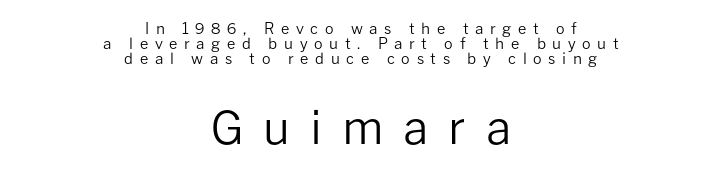
Q: Is the text bold? A: No.
Q: Is the text italic (slanted)? A: No, it is upright.
Q: Is the typeface a serif or a sans-serif typeface? A: Sans-serif.
Q: Is the text underlined? A: No.
Q: How is the paragraph aligned? A: Centered.
Q: Is the spacing between letters normal or unusually wide? A: Unusually wide.
Q: Is the spacing between lines tight, normal or loose? A: Tight.
Q: Which block of text is set in a larger size, the first (top) or the second (bottom)? A: The second (bottom) one.
Q: Width (condensed, normal, or wide)? A: Normal.
Q: Stroke contrast? A: Low.
Q: x-height? A: Medium.
Q: Monospaced? A: No.
